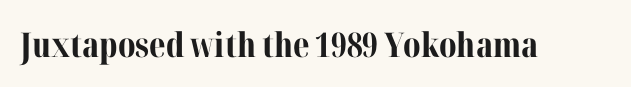
{"serif": "yes", "italic": "no", "bold": "yes", "weight": "bold", "width": "normal", "stroke_contrast": "medium", "x_height": "medium", "monospaced": "no", "underline": "no", "letter_spacing": "normal", "letter_spacing_em": 0.0, "glyph_px": 34}
